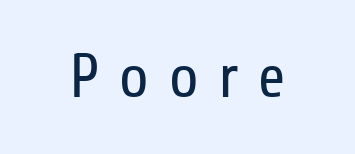
Q: Is the text bold? A: No.
Q: Is the text italic (slanted)? A: No, it is upright.
Q: Is the typeface a serif or a sans-serif typeface? A: Sans-serif.
Q: Is the text underlined? A: No.
Q: Is the spacing between letters normal or unusually wide? A: Unusually wide.
Q: Width (condensed, normal, or wide)? A: Condensed.
Q: Stroke contrast? A: Low.
Q: x-height? A: Medium.
Q: Monospaced? A: No.
